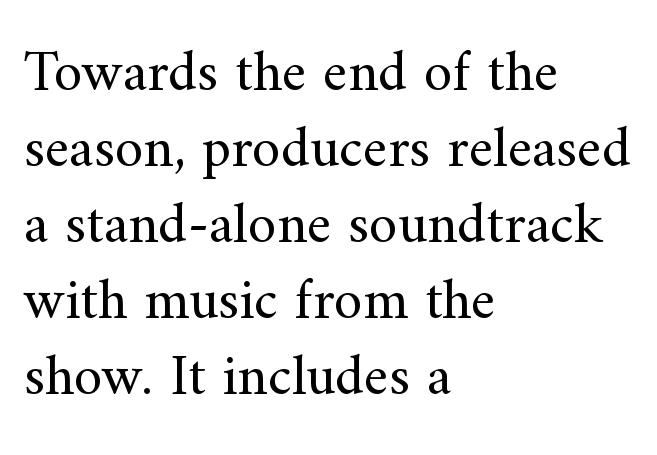
Q: Is the text bold? A: No.
Q: Is the text italic (slanted)? A: No, it is upright.
Q: Is the typeface a serif or a sans-serif typeface? A: Serif.
Q: Is the text underlined? A: No.
Q: How is the paragraph aligned? A: Left-aligned.
Q: Is the spacing between letters normal or unusually wide? A: Normal.
Q: Is the spacing between lines tight, normal or loose? A: Normal.
Q: Width (condensed, normal, or wide)? A: Normal.
Q: Stroke contrast? A: Medium.
Q: x-height? A: Small.
Q: Monospaced? A: No.
